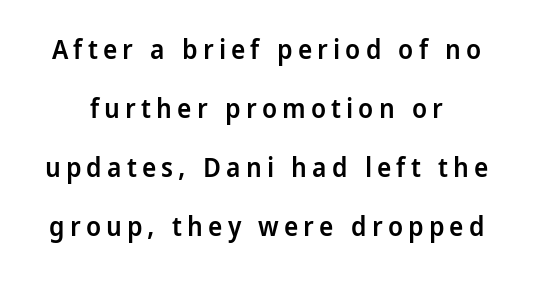
The image shows 27 px text type, upright; set loose line spacing (2.18x), not underlined.
